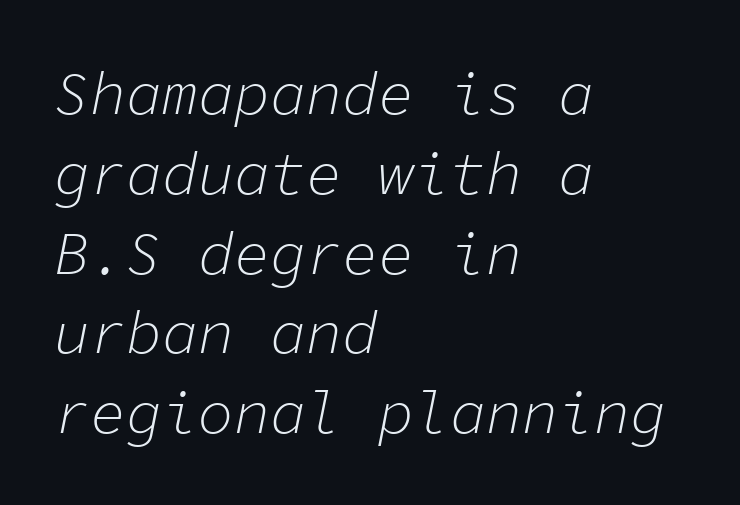
Q: Is the text bold? A: No.
Q: Is the text italic (slanted)? A: Yes, it leans right by about 11 degrees.
Q: Is the text underlined? A: No.
Q: How is the paragraph aligned? A: Left-aligned.
Q: Is the spacing between letters normal or unusually wide? A: Normal.
Q: Is the spacing between lines tight, normal or loose? A: Normal.
Q: Width (condensed, normal, or wide)? A: Normal.
Q: Stroke contrast? A: Low.
Q: x-height? A: Medium.
Q: Monospaced? A: Yes.
